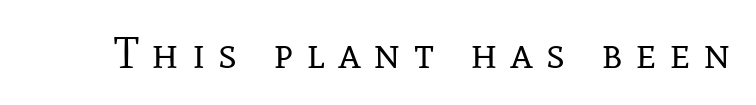
The image shows 44 px regular-weight serif type, upright; set unusually wide letter spacing (+0.29 em), not underlined; low stroke contrast and a medium x-height.
